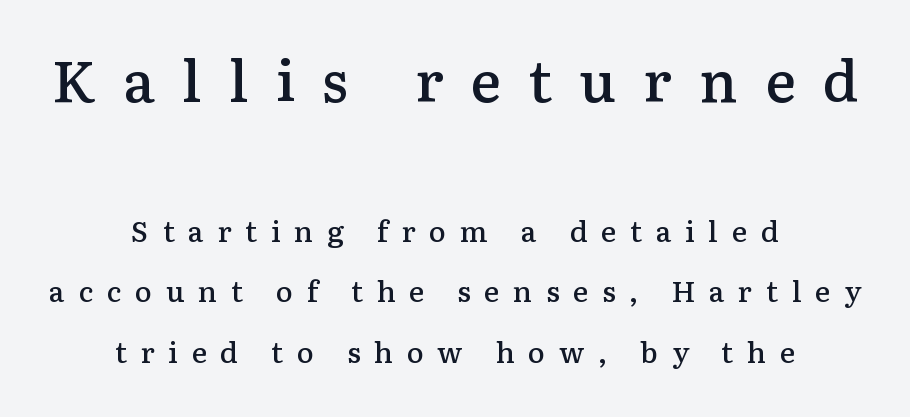
{"serif": "yes", "italic": "no", "bold": "semi", "weight": "semibold", "width": "normal", "stroke_contrast": "low", "x_height": "medium", "monospaced": "no", "underline": "no", "align": "center", "line_spacing": "loose", "line_spacing_ratio": 2.09, "letter_spacing": "wide", "letter_spacing_em": 0.47, "larger_block": "first", "size_ratio": 2.0, "glyph_px": 58}
